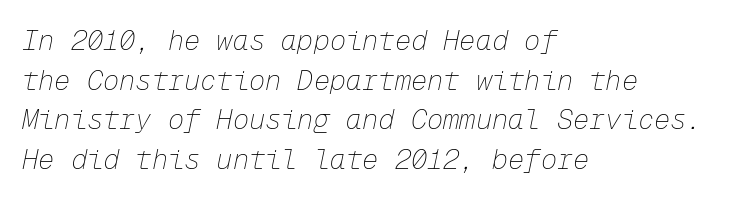
Q: Is the text bold? A: No.
Q: Is the text italic (slanted)? A: Yes, it leans right by about 12 degrees.
Q: Is the text underlined? A: No.
Q: How is the paragraph aligned? A: Left-aligned.
Q: Is the spacing between letters normal or unusually wide? A: Normal.
Q: Is the spacing between lines tight, normal or loose? A: Normal.
